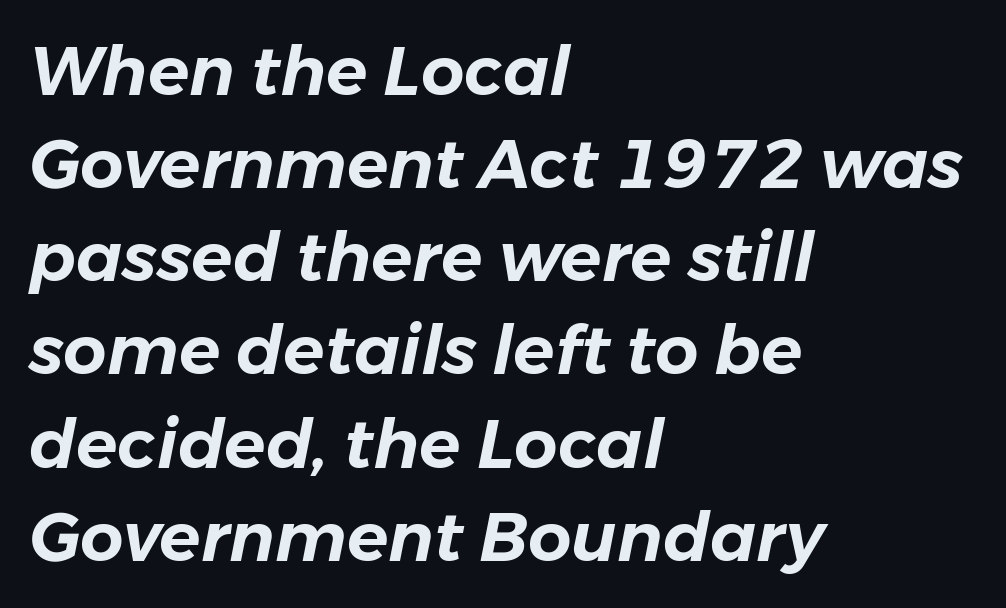
{"italic": "yes", "lean": "right", "slant_degrees": 11, "width": "normal", "stroke_contrast": "low", "x_height": "medium", "monospaced": "no", "underline": "no", "align": "left", "line_spacing": "normal", "line_spacing_ratio": 1.37, "letter_spacing": "normal", "letter_spacing_em": 0.0, "glyph_px": 68}
